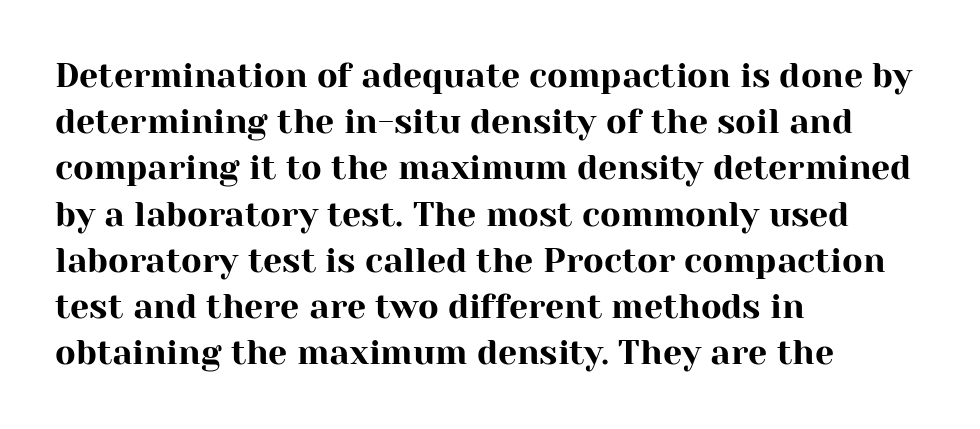
You could not count columns in this text — the font is proportionally spaced. The foot of each line stays bare and open. Teacher's note: observe the even left margin — that is flush-left alignment. The gaps between neighbouring characters are ordinary and unremarkable. Font category for this specimen: serif.
